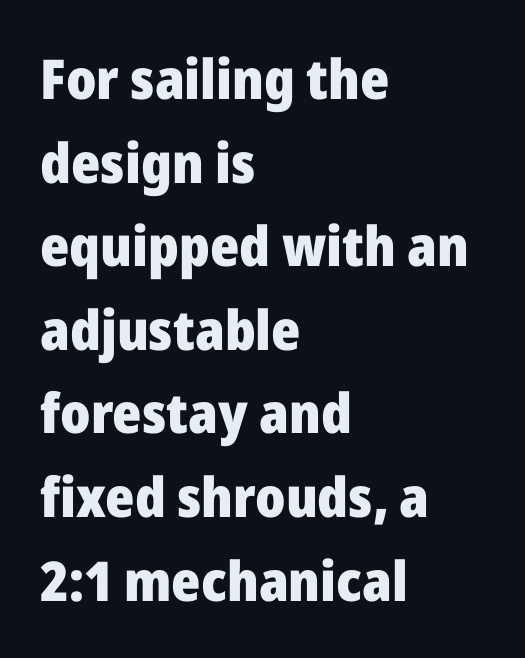
These lines are rendered in a variable-pitch font. Nothing unusual about the tracking: characters are spaced as the font intends. This sample uses a sans-serif face. The foot of each line stays bare and open. Horizontal bands of white between lines are of average thickness.
